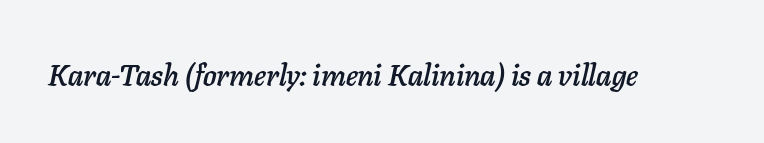
These lines are rendered in a variable-pitch font. If you drew a line through each stem, it would be angled. Compared with typical body copy, the letter spacing here is the same. Just letters on the line, the space beneath them empty.
